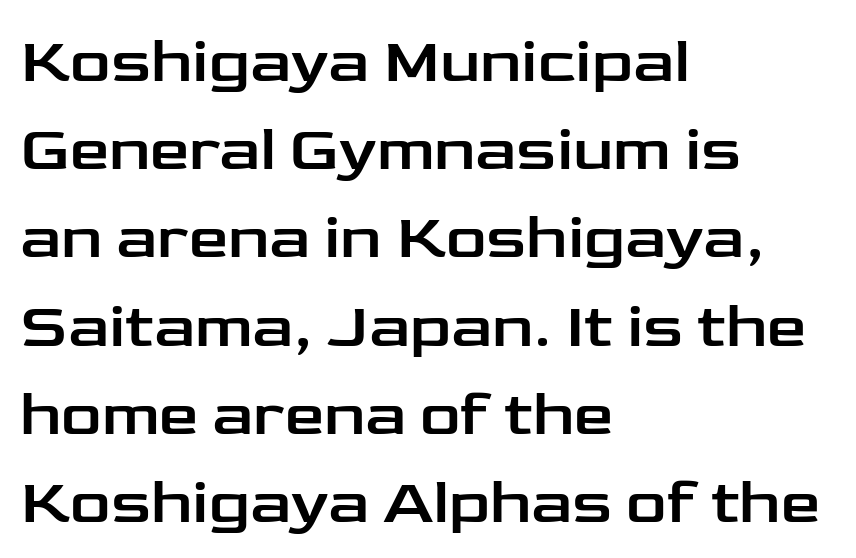
The image shows 63 px wide sans-serif type, upright; set left-aligned, normal line spacing (1.4x), normal letter spacing, not underlined; low stroke contrast and a medium x-height.
